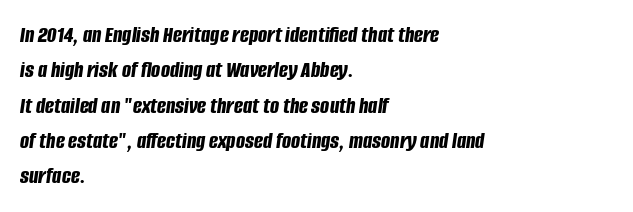
Q: Is the text bold? A: Yes.
Q: Is the text italic (slanted)? A: Yes, it leans right by about 8 degrees.
Q: Is the text underlined? A: No.
Q: How is the paragraph aligned? A: Left-aligned.
Q: Is the spacing between letters normal or unusually wide? A: Normal.
Q: Is the spacing between lines tight, normal or loose? A: Normal.
